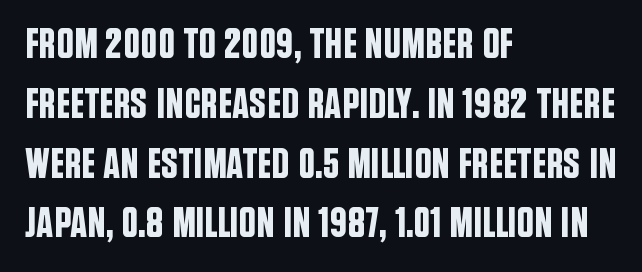
The image shows 43 px condensed sans-serif type, upright; set left-aligned, normal line spacing (1.39x), normal letter spacing, not underlined; low stroke contrast and a large x-height.
